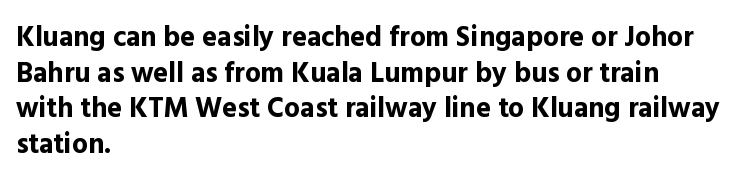
Q: Is the text bold? A: Yes.
Q: Is the text italic (slanted)? A: No, it is upright.
Q: Is the typeface a serif or a sans-serif typeface? A: Sans-serif.
Q: Is the text underlined? A: No.
Q: How is the paragraph aligned? A: Left-aligned.
Q: Is the spacing between letters normal or unusually wide? A: Normal.
Q: Is the spacing between lines tight, normal or loose? A: Normal.
Q: Width (condensed, normal, or wide)? A: Normal.
Q: x-height? A: Medium.
Q: Monospaced? A: No.
